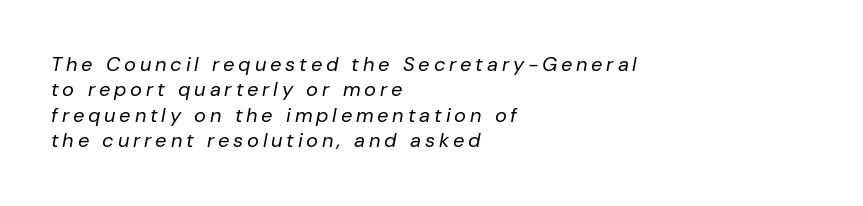
{"italic": "yes", "lean": "right", "slant_degrees": 10, "bold": "no", "underline": "no", "align": "left", "line_spacing": "normal", "line_spacing_ratio": 1.27, "glyph_px": 20}
